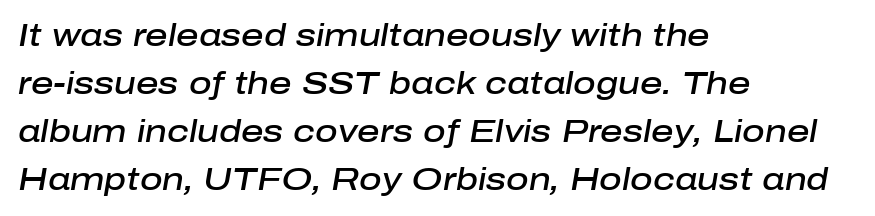
Italic: yes, the glyphs are oblique. The font is running at a semibold setting, under full bold. How are the letters spaced? Ordinarily, with no added tracking. The zone under the glyphs is completely vacant. The rendering uses a moderate line-height, typical for paragraphs. The lines in this sample share a left origin and differ only in where they stop.
